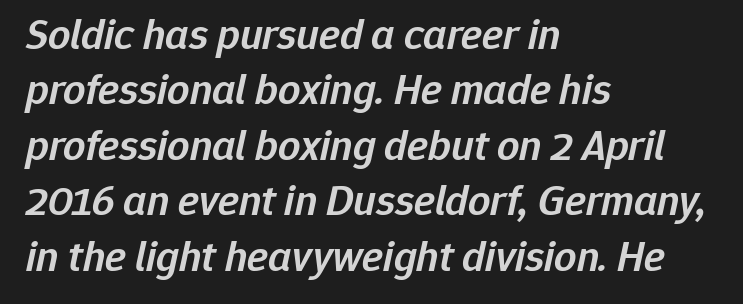
Q: Is the text bold? A: Semi-bold.
Q: Is the text italic (slanted)? A: Yes, it leans right by about 12 degrees.
Q: Is the text underlined? A: No.
Q: How is the paragraph aligned? A: Left-aligned.
Q: Is the spacing between letters normal or unusually wide? A: Normal.
Q: Is the spacing between lines tight, normal or loose? A: Normal.
Q: Width (condensed, normal, or wide)? A: Normal.
Q: Stroke contrast? A: Low.
Q: x-height? A: Medium.
Q: Monospaced? A: No.
